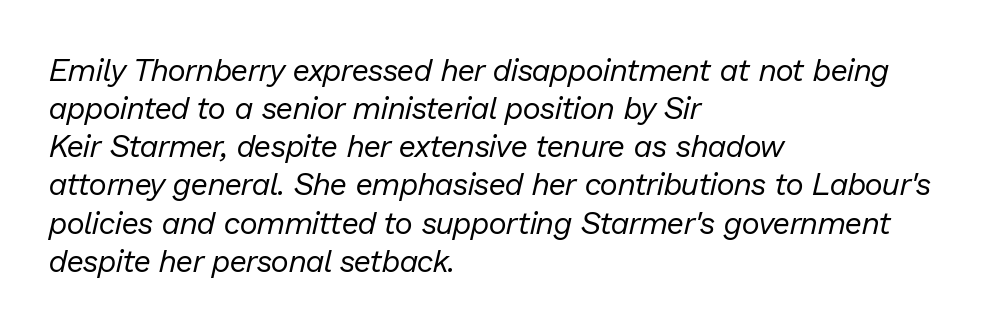
Q: Is the text bold? A: No.
Q: Is the text italic (slanted)? A: Yes, it leans right by about 13 degrees.
Q: Is the text underlined? A: No.
Q: How is the paragraph aligned? A: Left-aligned.
Q: Is the spacing between letters normal or unusually wide? A: Normal.
Q: Width (condensed, normal, or wide)? A: Normal.
Q: Stroke contrast? A: Low.
Q: x-height? A: Medium.
Q: Monospaced? A: No.
